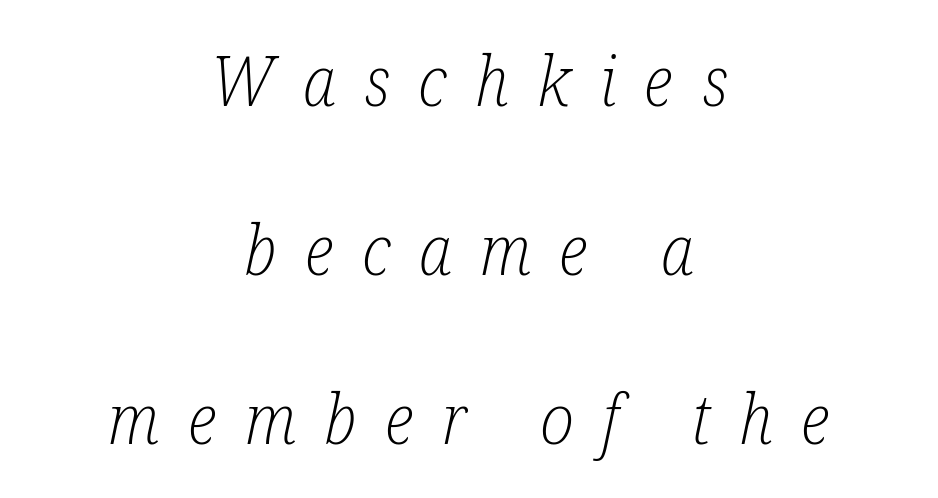
The image shows 69 px light, condensed serif type, italic (leaning right); set centered, loose line spacing (2.45x), unusually wide letter spacing (+0.41 em), not underlined; low stroke contrast and a medium x-height.
